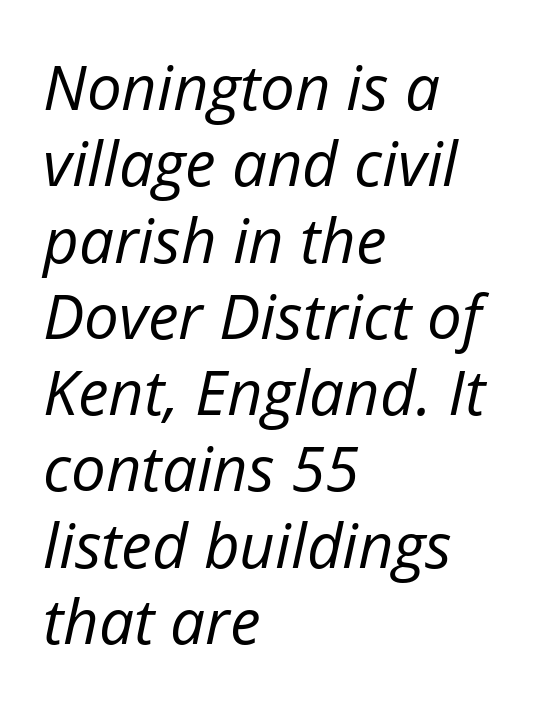
Q: Is the text bold? A: No.
Q: Is the text italic (slanted)? A: Yes, it leans right by about 12 degrees.
Q: Is the text underlined? A: No.
Q: How is the paragraph aligned? A: Left-aligned.
Q: Is the spacing between letters normal or unusually wide? A: Normal.
Q: Width (condensed, normal, or wide)? A: Normal.
Q: Stroke contrast? A: Low.
Q: x-height? A: Medium.
Q: Monospaced? A: No.
